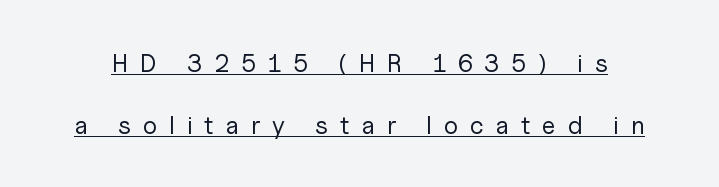
The words here are underlined. Students, observe: this is what heavily led, spacious text looks like. The letters stand straight up with perfectly vertical stems. The letterforms sit at book weight or below. Loose tracking; the words dissolve into strings of separated letters.
